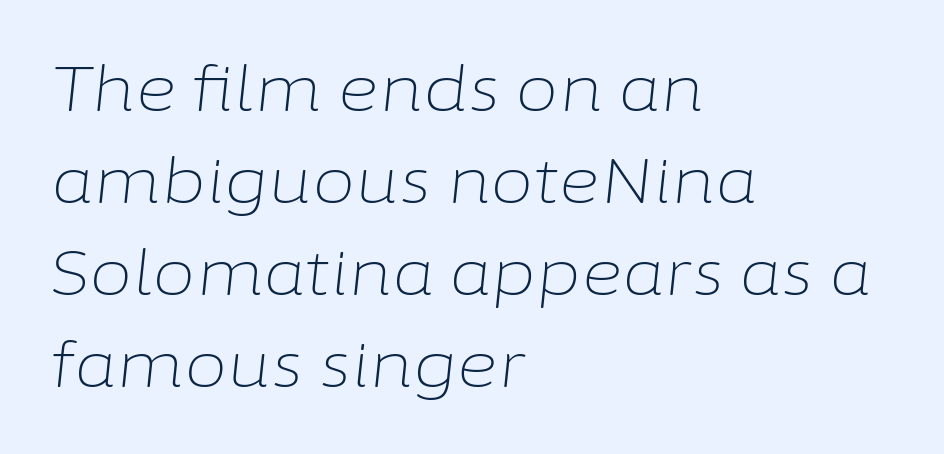
Leading: standard. The rendering keeps characters at their native spacing. Do the characters align in a grid? No, the font is proportional. The rendering applies a slant to the glyphs.
